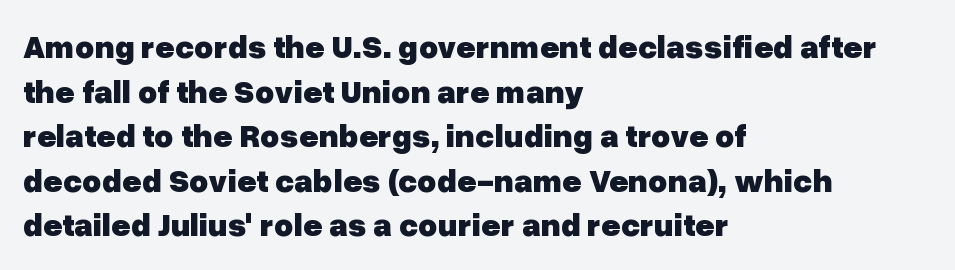
Layout note: lines flush left. Regarding leading, the lines here are spaced in the standard way. A typesetter would call this proportional, since set widths differ per character. The font family rendered here belongs to the sans-serif group.
